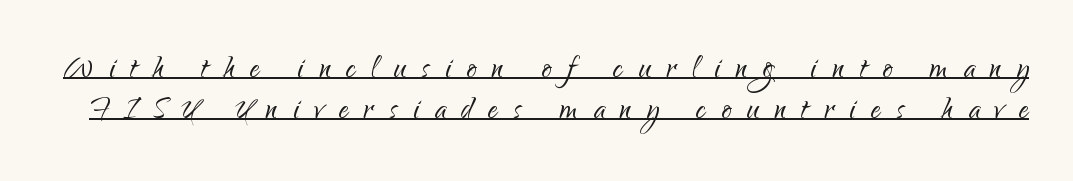
{"serif": "no", "bold": "no", "weight": "light", "width": "normal", "stroke_contrast": "low", "x_height": "small", "monospaced": "no", "underline": "yes", "line_spacing": "tight", "line_spacing_ratio": 1.04, "letter_spacing": "wide", "letter_spacing_em": 0.4, "glyph_px": 39}
